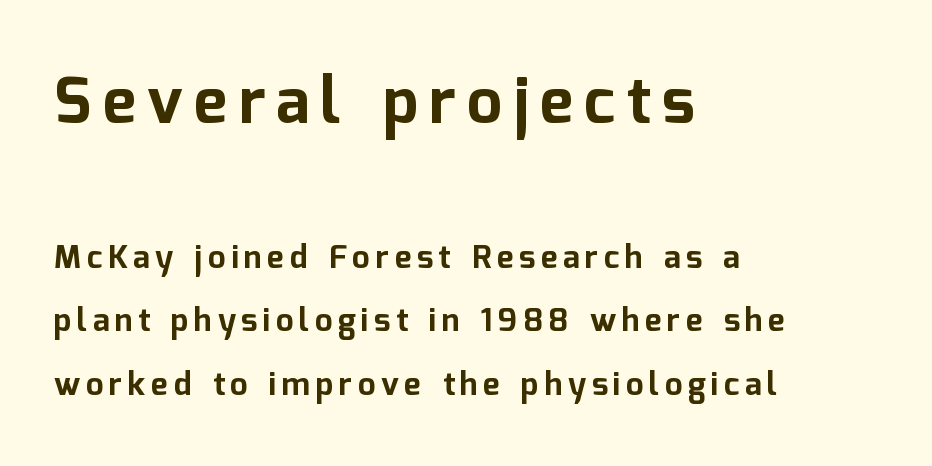
Q: Is the text bold? A: Yes.
Q: Is the text italic (slanted)? A: No, it is upright.
Q: Is the typeface a serif or a sans-serif typeface? A: Sans-serif.
Q: Is the text underlined? A: No.
Q: How is the paragraph aligned? A: Left-aligned.
Q: Is the spacing between lines tight, normal or loose? A: Loose.
Q: Which block of text is set in a larger size, the first (top) or the second (bottom)? A: The first (top) one.
Q: Width (condensed, normal, or wide)? A: Normal.
Q: Stroke contrast? A: Low.
Q: x-height? A: Medium.
Q: Monospaced? A: No.
